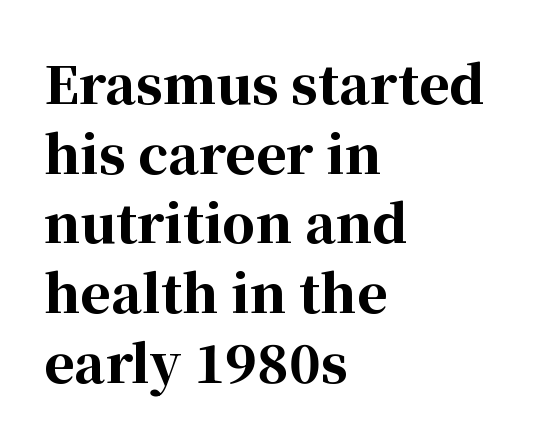
{"serif": "yes", "italic": "no", "bold": "yes", "weight": "bold", "width": "normal", "stroke_contrast": "high", "x_height": "medium", "monospaced": "no", "underline": "no", "align": "left", "line_spacing": "normal", "line_spacing_ratio": 1.34, "letter_spacing": "normal", "letter_spacing_em": 0.0, "glyph_px": 52}
